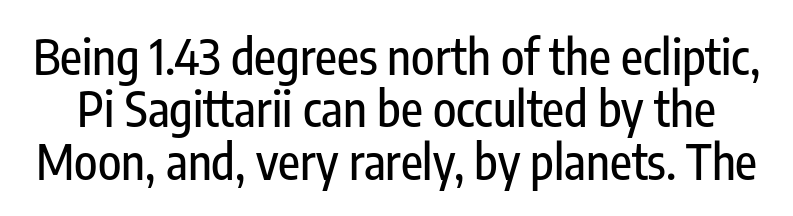
{"serif": "no", "italic": "no", "width": "condensed", "stroke_contrast": "low", "x_height": "medium", "monospaced": "no", "underline": "no", "line_spacing": "tight", "line_spacing_ratio": 1.09, "letter_spacing": "normal", "letter_spacing_em": 0.0, "glyph_px": 48}
